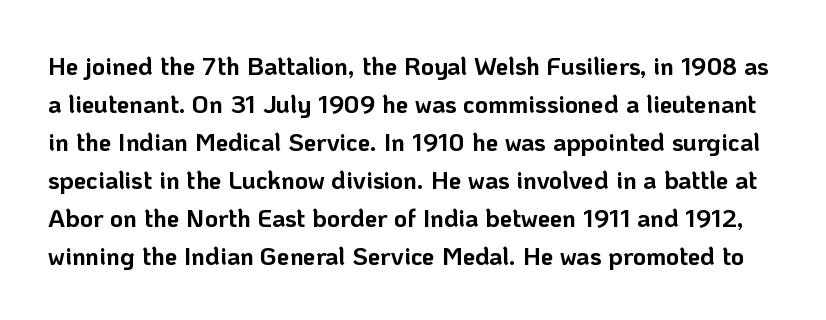
Q: Is the text bold? A: Yes.
Q: Is the text italic (slanted)? A: No, it is upright.
Q: Is the text underlined? A: No.
Q: Is the spacing between letters normal or unusually wide? A: Normal.
Q: Is the spacing between lines tight, normal or loose? A: Normal.
